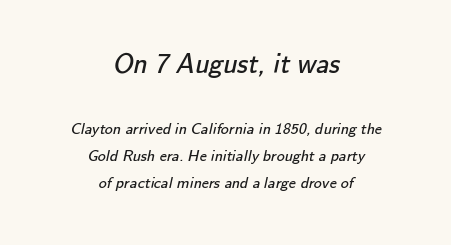
Character widths vary here, with narrow letters taking less room than wide ones. Does the type have serifs? No, each stem ends abruptly. Between one letter and the next there's only the usual sliver of space. In this sample the first text group is rendered at the bigger scale. Descenders hang freely into open space. Weight class: somewhere from thin through regular.
